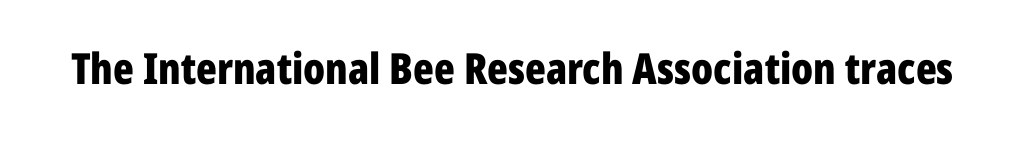
The image shows 43 px bold, condensed sans-serif type, upright; set normal letter spacing, not underlined; low stroke contrast and a medium x-height.
